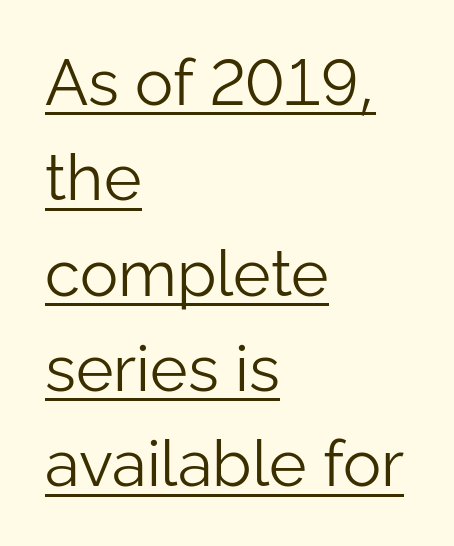
The image shows 64 px light sans-serif type, upright; set left-aligned, normal line spacing (1.49x), normal letter spacing, underlined; low stroke contrast and a medium x-height.
